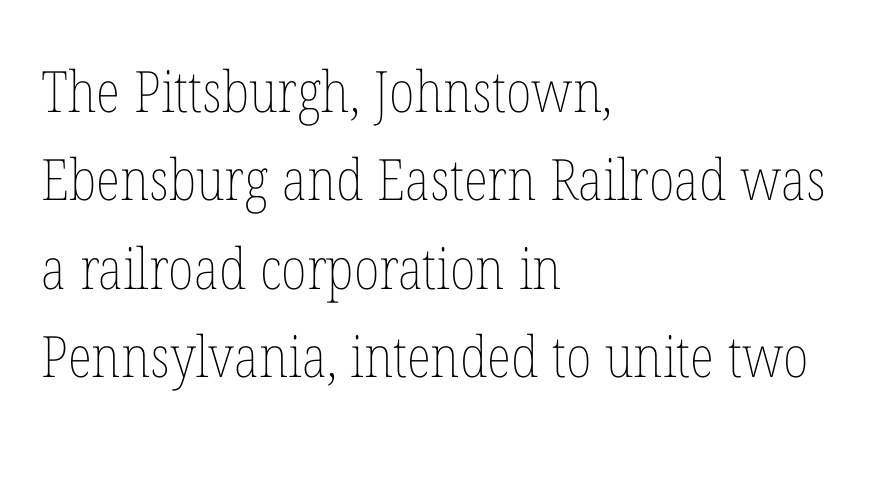
Has an underline been added? It has not. Spacing verdict: proportional, widths tailored to each character. Reading down the column, the eye jumps a familiar distance to each next line. This sample is left-justified, so line endings fall wherever the words run out.
